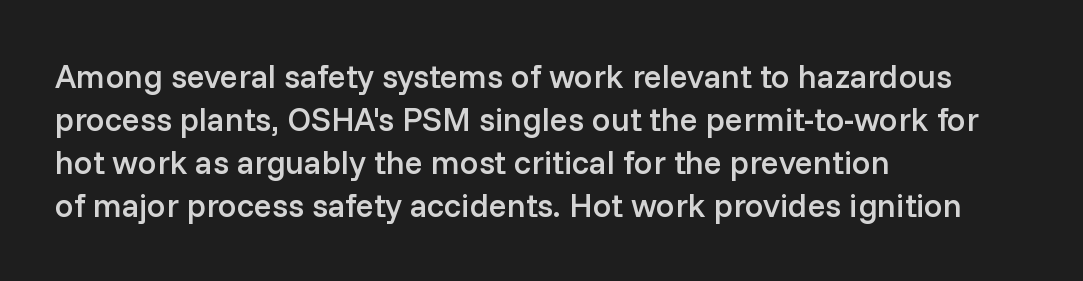
The letterforms sit shoulder to shoulder at normal distance. What weight is shown? A semibold, between regular and bold. Plain, unruled lines of type. The compositor pushed each line to the left boundary.
